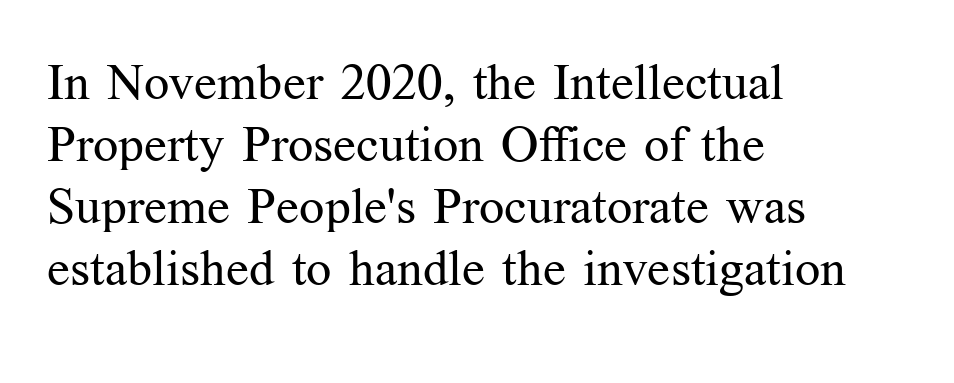
The image shows 50 px regular-weight serif type, upright; set left-aligned, line spacing 1.24x, normal letter spacing, not underlined; medium stroke contrast and a medium x-height.
